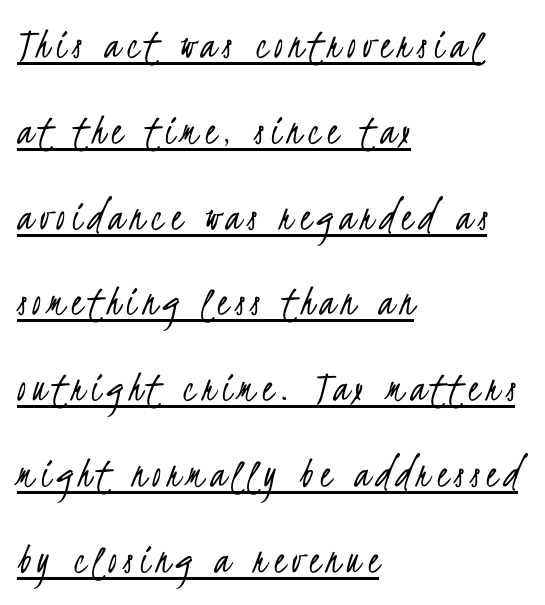
Q: Is the text bold? A: No.
Q: Is the typeface a serif or a sans-serif typeface? A: Sans-serif.
Q: Is the text underlined? A: Yes.
Q: How is the paragraph aligned? A: Left-aligned.
Q: Is the spacing between lines tight, normal or loose? A: Loose.
Q: Width (condensed, normal, or wide)? A: Condensed.
Q: Stroke contrast? A: Low.
Q: x-height? A: Small.
Q: Monospaced? A: No.
